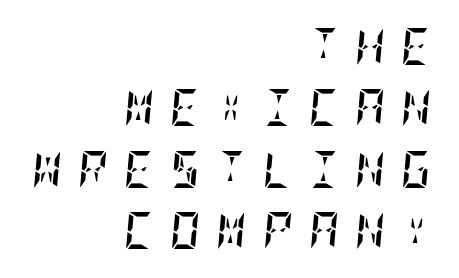
{"italic": "yes", "lean": "right", "slant_degrees": 5, "bold": "yes", "weight": "semibold", "width": "condensed", "stroke_contrast": "low", "x_height": "large", "underline": "no", "align": "right", "line_spacing": "normal", "line_spacing_ratio": 1.66, "letter_spacing": "wide", "letter_spacing_em": 0.43, "glyph_px": 37}
